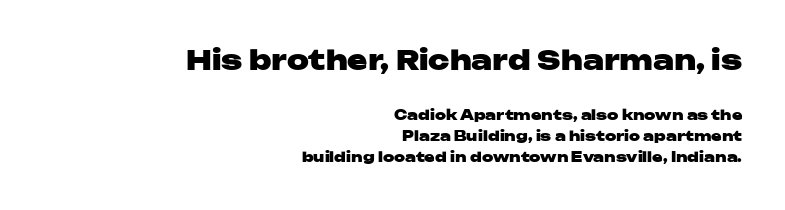
{"italic": "no", "bold": "yes", "underline": "no", "align": "right", "line_spacing": "normal", "line_spacing_ratio": 1.52, "letter_spacing": "normal", "letter_spacing_em": 0.0, "larger_block": "first", "size_ratio": 1.93, "glyph_px": 27}
